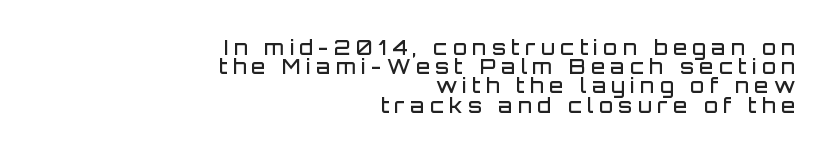
The image shows 20 px text type, upright; set right-aligned, tight line spacing (0.96x), unusually wide letter spacing (+0.28 em), not underlined.
